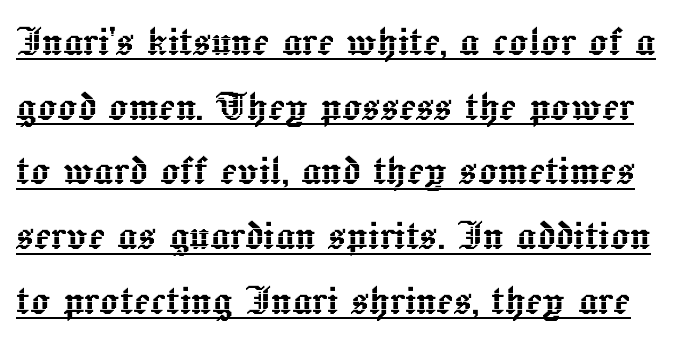
{"italic": "no", "width": "normal", "x_height": "medium", "monospaced": "no", "underline": "yes", "line_spacing": "normal", "line_spacing_ratio": 1.32, "letter_spacing": "normal", "letter_spacing_em": 0.0, "glyph_px": 49}
